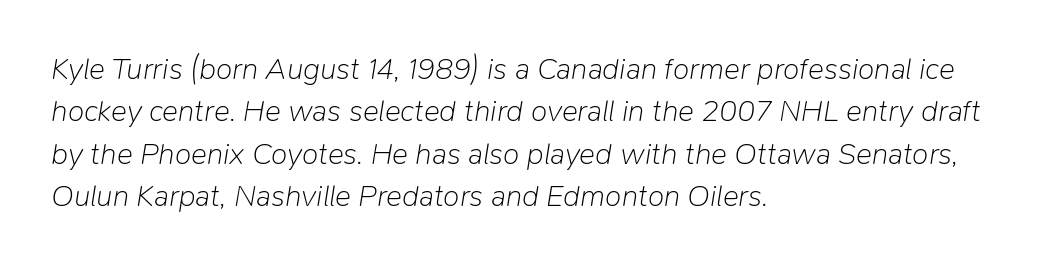
{"italic": "yes", "lean": "right", "slant_degrees": 9, "bold": "no", "weight": "light", "width": "normal", "stroke_contrast": "low", "x_height": "medium", "monospaced": "no", "underline": "no", "align": "left", "line_spacing": "normal", "line_spacing_ratio": 1.41, "letter_spacing": "normal", "letter_spacing_em": 0.0, "glyph_px": 30}
